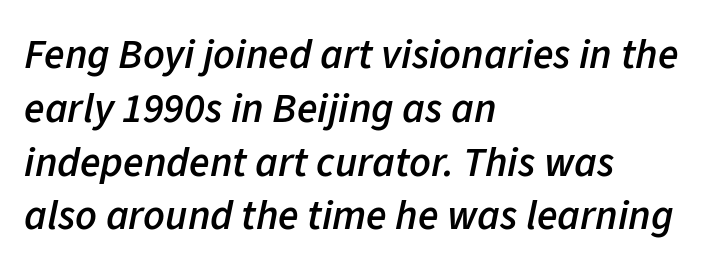
A normal amount of white space separates one row of letters from the next. The paragraph has a hard left edge and a soft right edge. Think of a printed novel: that variable character pitch is what you see here. The sample has been set in demibold, a notch under bold. Notice how the stems are inclined rather than vertical — that's the hallmark of italics.
